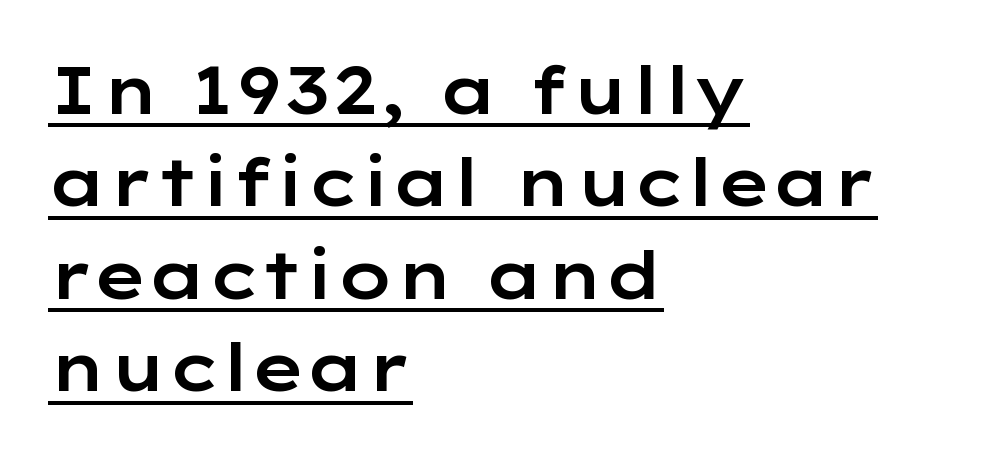
Unlike a traditional serif, this face leaves its strokes unadorned. These lines are set flush left with a ragged right edge. This block has exactly the height ordinary leading produces. Italic? Not at all — the glyphs are vertical. Characters follow at the spacing the type designer built in.
